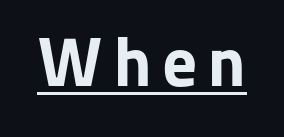
The image shows 70 px bold sans-serif type, upright; set underlined; low stroke contrast and a medium x-height.
